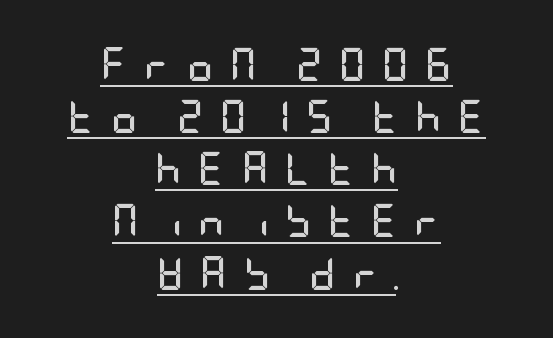
The image shows 33 px semibold, condensed sans-serif type, upright; set centered, normal line spacing (1.58x), unusually wide letter spacing (+0.49 em), underlined; low stroke contrast and a large x-height.
